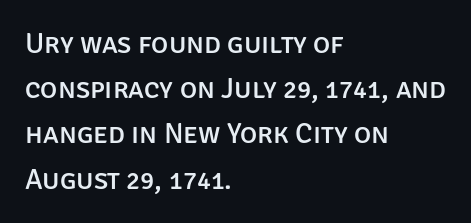
Q: Is the text italic (slanted)? A: No, it is upright.
Q: Is the typeface a serif or a sans-serif typeface? A: Sans-serif.
Q: Is the text underlined? A: No.
Q: How is the paragraph aligned? A: Left-aligned.
Q: Is the spacing between letters normal or unusually wide? A: Normal.
Q: Is the spacing between lines tight, normal or loose? A: Normal.
Q: Width (condensed, normal, or wide)? A: Normal.
Q: Stroke contrast? A: Low.
Q: x-height? A: Large.
Q: Monospaced? A: No.
